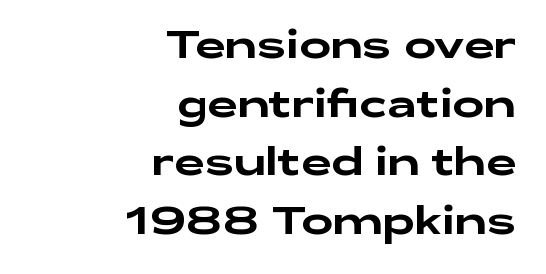
The face used here is a sans, in the tradition of grotesques and geometrics. Successive baselines arrive at the customary interval. The glyphs are unaccompanied by any horizontal stroke below them. Upright lettering throughout. Each letter keeps its own natural width here, so spacing adapts to shape. Glyph-to-glyph distance matches everyday printed text.
